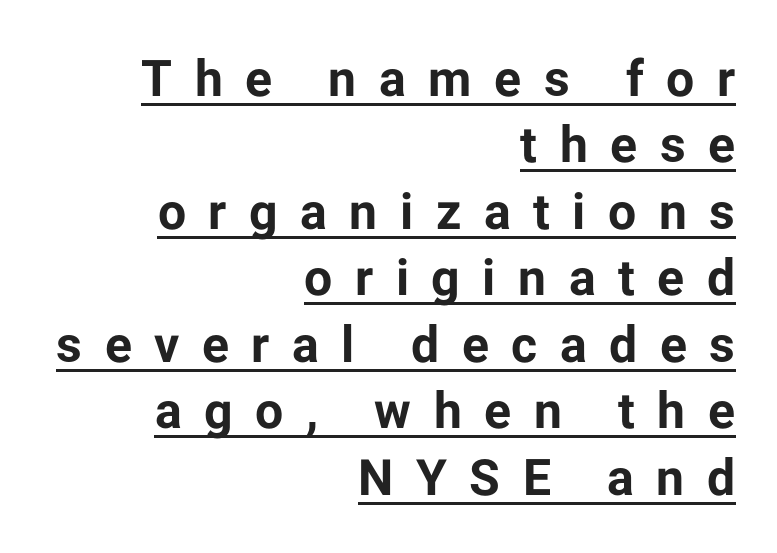
Q: Is the text bold? A: Yes.
Q: Is the text italic (slanted)? A: No, it is upright.
Q: Is the typeface a serif or a sans-serif typeface? A: Sans-serif.
Q: Is the text underlined? A: Yes.
Q: How is the paragraph aligned? A: Right-aligned.
Q: Is the spacing between letters normal or unusually wide? A: Unusually wide.
Q: Is the spacing between lines tight, normal or loose? A: Normal.
Q: Width (condensed, normal, or wide)? A: Normal.
Q: Stroke contrast? A: Low.
Q: x-height? A: Medium.
Q: Monospaced? A: No.
